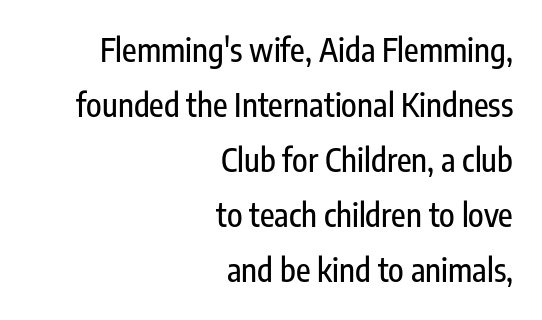
Bare-footed words on every line. If you drew a ruler down the right edge, every line would touch it. The tracking reads as untouched default to a designer's eye. The designer went with a sans here, leaving each stem footless.
